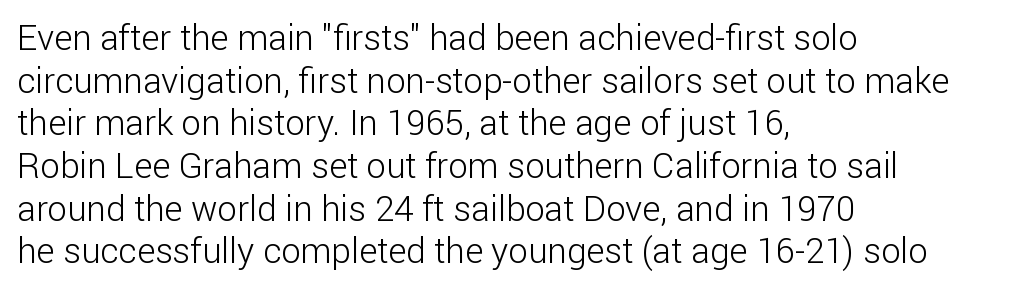
Q: Is the text bold? A: No.
Q: Is the text italic (slanted)? A: No, it is upright.
Q: Is the typeface a serif or a sans-serif typeface? A: Sans-serif.
Q: Is the text underlined? A: No.
Q: How is the paragraph aligned? A: Left-aligned.
Q: Is the spacing between letters normal or unusually wide? A: Normal.
Q: Width (condensed, normal, or wide)? A: Normal.
Q: Stroke contrast? A: Low.
Q: x-height? A: Medium.
Q: Monospaced? A: No.
